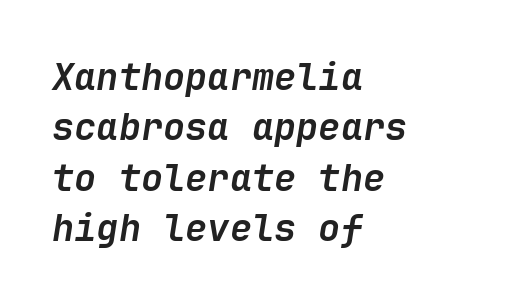
Whoever set this chose a conventional vertical rhythm. Compared with a centered layout, this one pins lines to the left instead. Inter-character spacing is left at the font's built-in metrics. The axis of the letterforms is tilted away from vertical.
